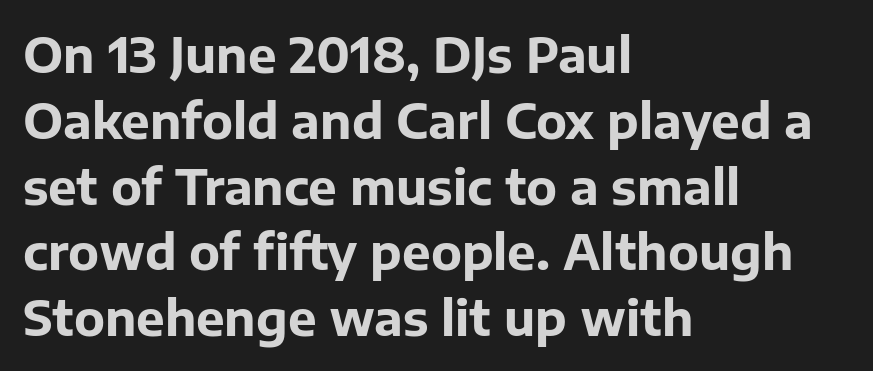
{"serif": "no", "italic": "no", "bold": "yes", "weight": "bold", "width": "normal", "stroke_contrast": "low", "x_height": "medium", "monospaced": "no", "underline": "no", "align": "left", "line_spacing": "normal", "line_spacing_ratio": 1.37, "letter_spacing": "normal", "letter_spacing_em": 0.0, "glyph_px": 48}
